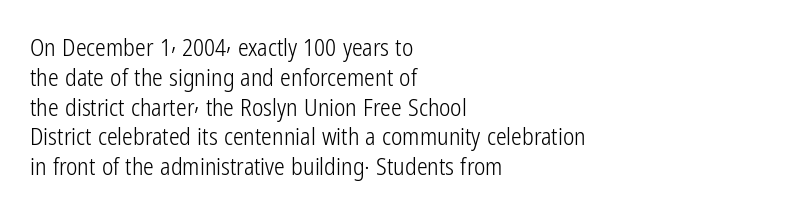
The image shows 24 px text type, upright; set left-aligned, line spacing 1.24x, normal letter spacing, not underlined.
